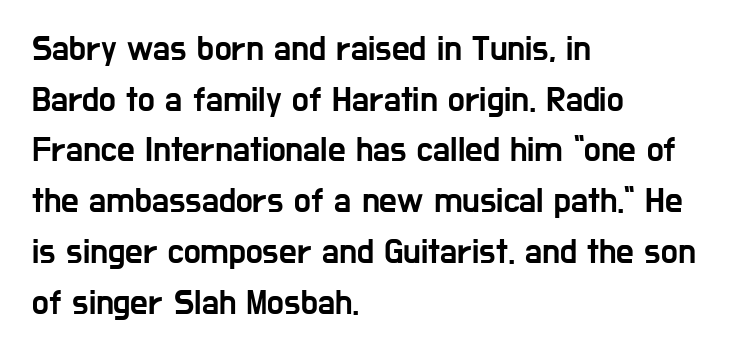
The image shows 35 px condensed sans-serif type, upright; set left-aligned, normal line spacing (1.45x), normal letter spacing, not underlined; low stroke contrast and a medium x-height.
